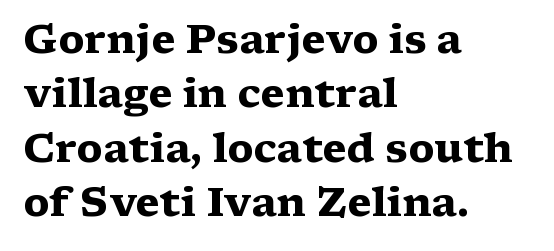
The specimen reads as upright at a glance. Observe the ordinary spacing: letters are neighbours, not strangers. Are there feet on the stems? There are — it's a serif. Honestly, there is no underline to notice here at all. Notice how descenders clear the ascenders below comfortably — that's standard leading.
